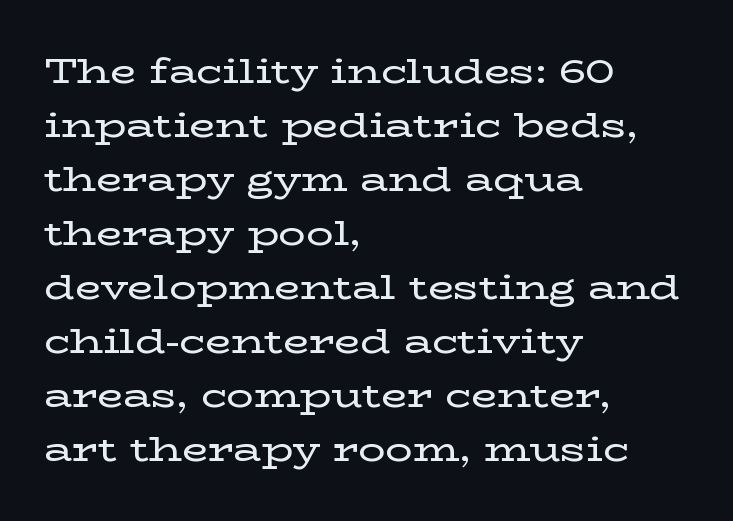
{"serif": "yes", "italic": "no", "width": "wide", "stroke_contrast": "low", "x_height": "medium", "monospaced": "no", "underline": "no", "align": "left", "line_spacing": "normal", "line_spacing_ratio": 1.59, "letter_spacing": "normal", "letter_spacing_em": 0.0, "glyph_px": 34}
